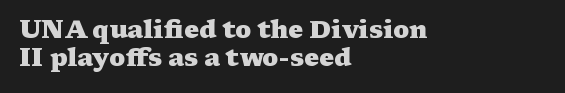
The image shows 25 px bold type, upright; set left-aligned, tight line spacing (1.13x), normal letter spacing, not underlined.
